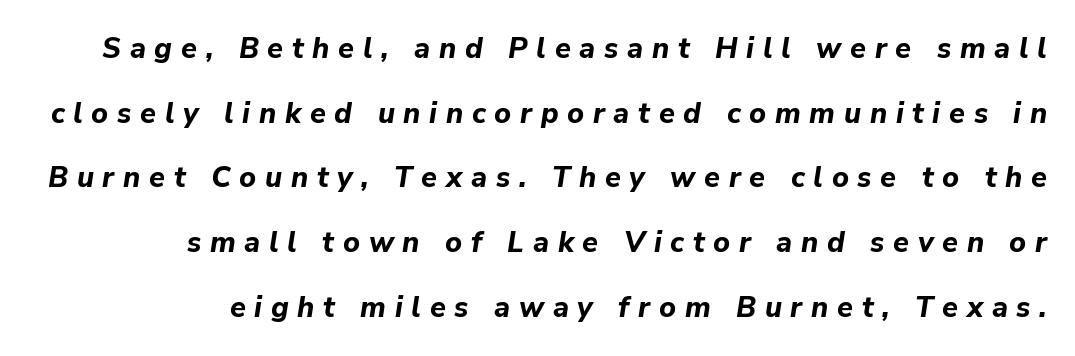
{"italic": "yes", "lean": "right", "slant_degrees": 9, "bold": "yes", "weight": "bold", "width": "normal", "stroke_contrast": "low", "x_height": "medium", "monospaced": "no", "underline": "no", "align": "right", "line_spacing": "loose", "line_spacing_ratio": 2.23, "letter_spacing": "wide", "letter_spacing_em": 0.3, "glyph_px": 29}
